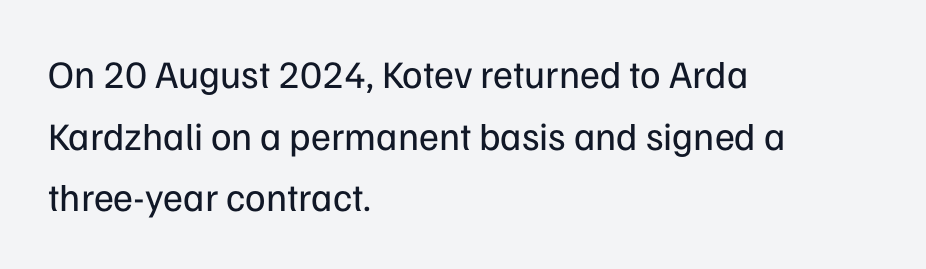
No letter is thick-stroked: the sample isn't bold. A bare baseline throughout the passage. Every stem runs plumb, perpendicular to the baseline. This is sans-serif lettering, the kind often seen on screens and signage. Evenly set lines give the paragraph a standard silhouette. Caption: standard tracking, unaltered.
